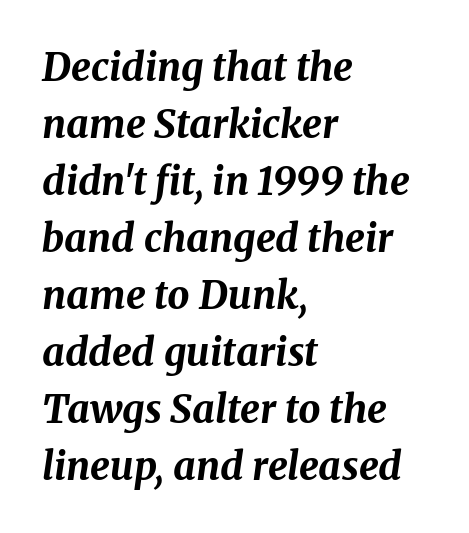
Q: Is the text bold? A: Yes.
Q: Is the text italic (slanted)? A: Yes, it leans right by about 8 degrees.
Q: Is the text underlined? A: No.
Q: How is the paragraph aligned? A: Left-aligned.
Q: Is the spacing between letters normal or unusually wide? A: Normal.
Q: Is the spacing between lines tight, normal or loose? A: Normal.
Q: Width (condensed, normal, or wide)? A: Normal.
Q: Stroke contrast? A: Medium.
Q: x-height? A: Medium.
Q: Monospaced? A: No.
